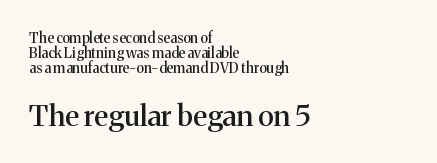
The image shows 29 px serif type, upright; set left-aligned, tight line spacing (1.06x), normal letter spacing, not underlined; the second (bottom) block is 2.07x larger; medium stroke contrast and a medium x-height.
